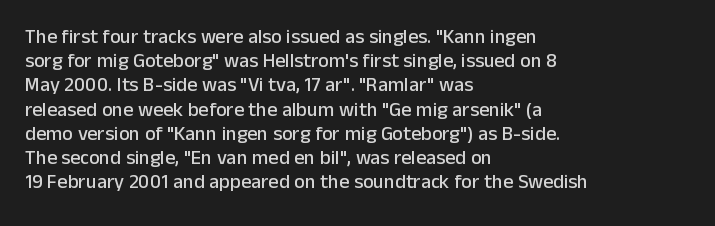
If you drew a line through each stem, it would be perfectly vertical. The line texture is even and compact thanks to regular tracking. Which margin do the lines hug? The left one — the right edge is uneven. Letters rest on an invisible, unmarked baseline.
